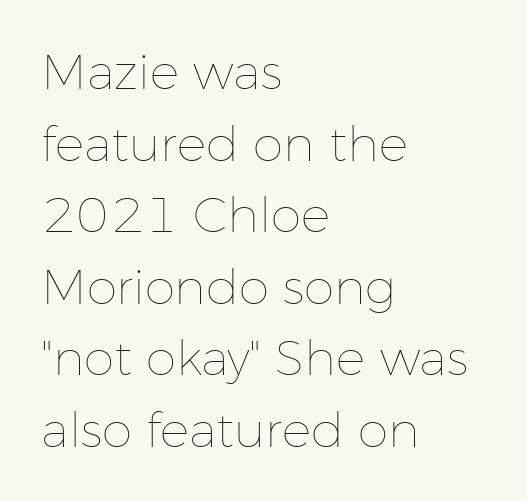
The image shows 49 px thin type, upright; set left-aligned, normal line spacing (1.46x), normal letter spacing, not underlined; low stroke contrast and a medium x-height.
